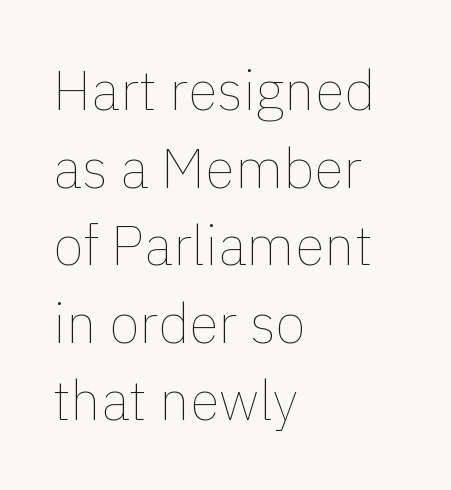
The image shows 55 px thin type, upright; set left-aligned, normal line spacing (1.41x), normal letter spacing, not underlined; a medium x-height.
